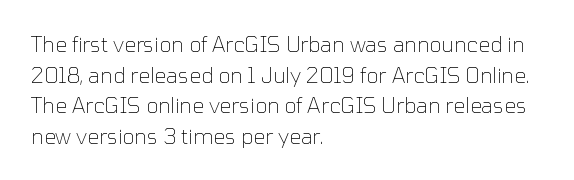
{"italic": "no", "bold": "no", "underline": "no", "align": "left", "line_spacing": "normal", "line_spacing_ratio": 1.46, "letter_spacing": "normal", "letter_spacing_em": 0.0, "glyph_px": 21}
